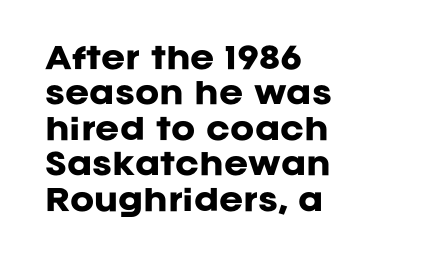
{"serif": "no", "italic": "no", "bold": "yes", "weight": "heavy", "width": "normal", "stroke_contrast": "low", "x_height": "large", "monospaced": "no", "underline": "no", "align": "left", "line_spacing_ratio": 1.22, "letter_spacing": "normal", "letter_spacing_em": 0.0, "glyph_px": 29}
